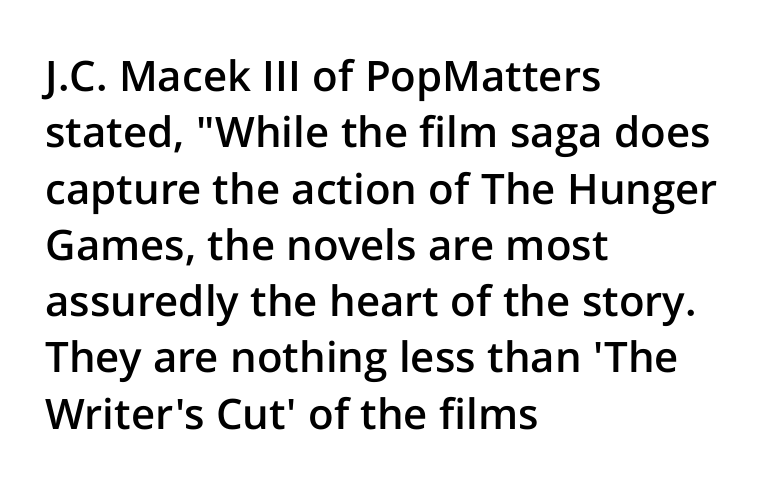
The image shows 42 px semibold sans-serif type, upright; set left-aligned, normal line spacing (1.34x), normal letter spacing, not underlined; low stroke contrast and a medium x-height.
